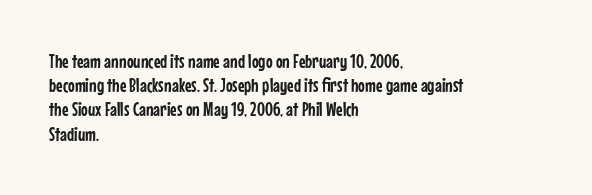
{"italic": "no", "underline": "no", "align": "left", "line_spacing_ratio": 1.21, "letter_spacing": "normal", "letter_spacing_em": 0.0, "glyph_px": 20}
